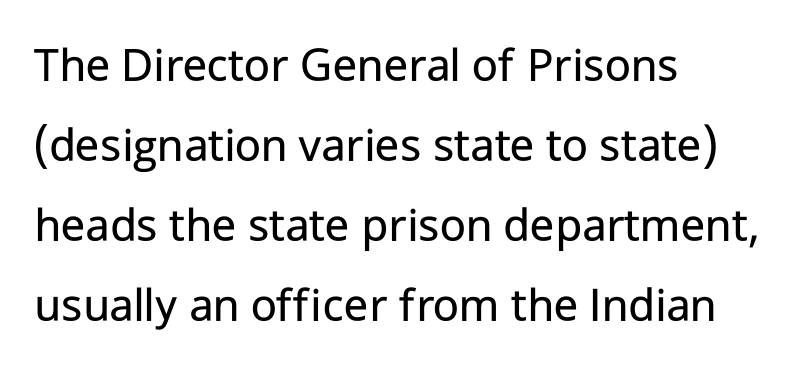
{"serif": "no", "italic": "no", "bold": "no", "weight": "regular", "width": "normal", "stroke_contrast": "low", "x_height": "medium", "monospaced": "no", "underline": "no", "align": "left", "line_spacing": "normal", "line_spacing_ratio": 1.6, "letter_spacing": "normal", "letter_spacing_em": 0.0, "glyph_px": 50}
